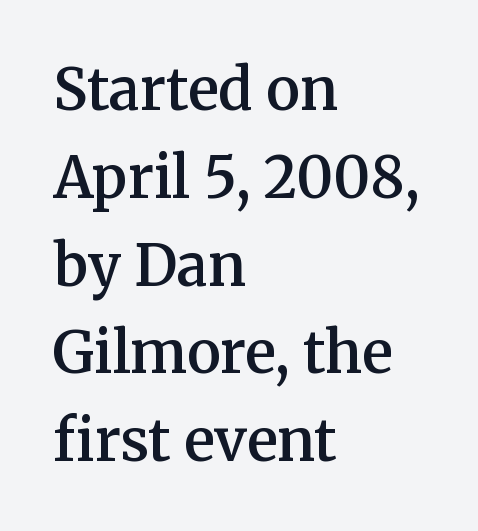
{"serif": "yes", "italic": "no", "bold": "semi", "weight": "semibold", "width": "normal", "stroke_contrast": "medium", "x_height": "medium", "monospaced": "no", "underline": "no", "align": "left", "line_spacing": "normal", "line_spacing_ratio": 1.54, "letter_spacing": "normal", "letter_spacing_em": 0.0, "glyph_px": 57}
